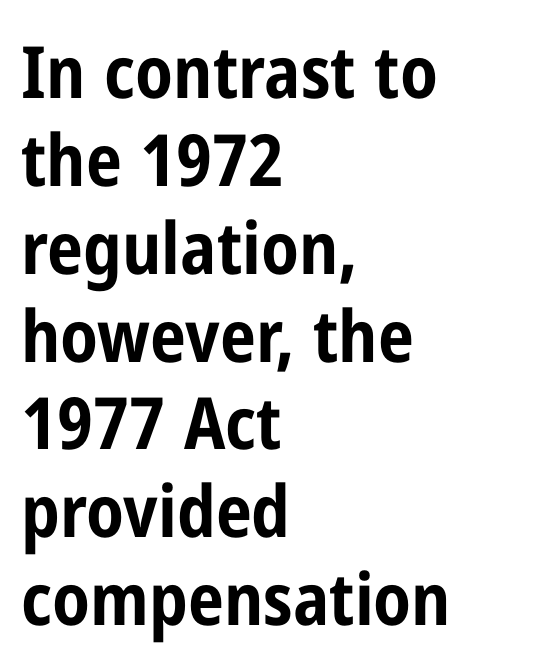
{"serif": "no", "italic": "no", "bold": "yes", "weight": "bold", "width": "condensed", "stroke_contrast": "low", "x_height": "medium", "monospaced": "no", "underline": "no", "align": "left", "line_spacing_ratio": 1.22, "letter_spacing": "normal", "letter_spacing_em": 0.0, "glyph_px": 72}
